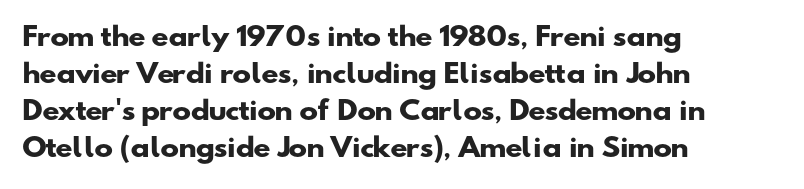
{"bold": "yes", "underline": "no", "align": "left", "line_spacing": "normal", "line_spacing_ratio": 1.48, "letter_spacing": "normal", "letter_spacing_em": 0.0, "glyph_px": 25}
